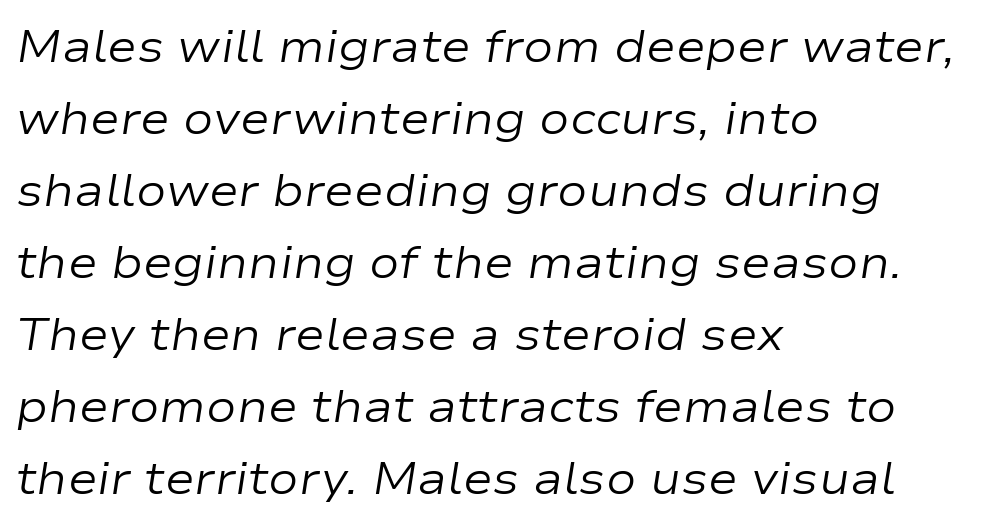
Q: Is the text bold? A: No.
Q: Is the text italic (slanted)? A: Yes, it leans right by about 9 degrees.
Q: Is the text underlined? A: No.
Q: How is the paragraph aligned? A: Left-aligned.
Q: Is the spacing between letters normal or unusually wide? A: Normal.
Q: Is the spacing between lines tight, normal or loose? A: Normal.
Q: Width (condensed, normal, or wide)? A: Wide.
Q: Stroke contrast? A: Low.
Q: x-height? A: Medium.
Q: Monospaced? A: No.
